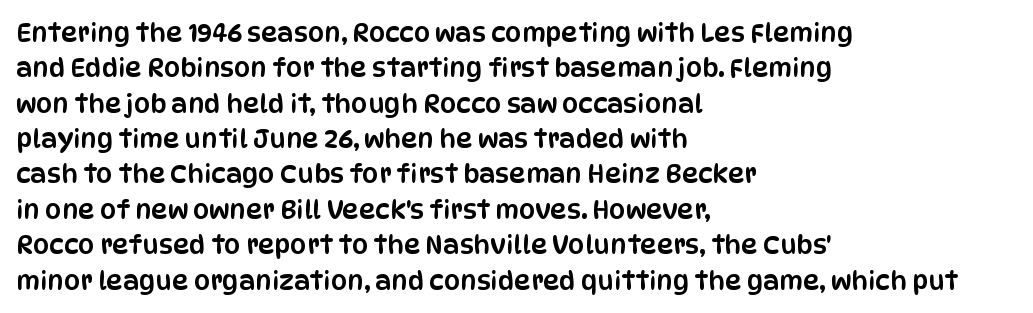
{"italic": "no", "underline": "no", "align": "left", "line_spacing": "normal", "line_spacing_ratio": 1.36, "letter_spacing": "normal", "letter_spacing_em": 0.0, "glyph_px": 26}
